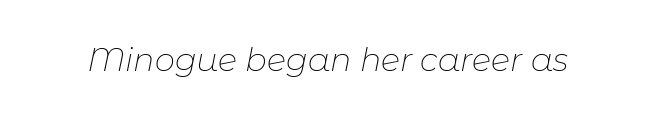
The image shows 32 px thin type, italic (leaning right); set normal letter spacing, not underlined; low stroke contrast and a medium x-height.
